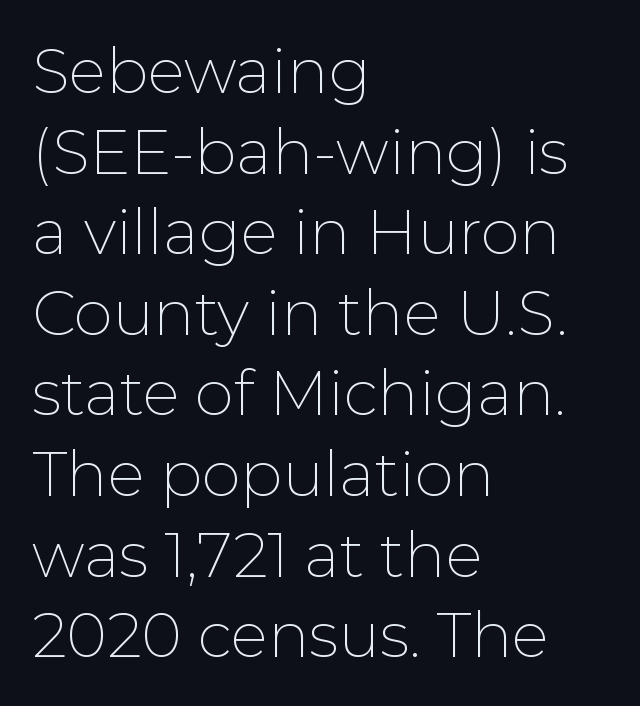
The image shows 62 px thin sans-serif type, upright; set left-aligned, normal line spacing (1.3x), normal letter spacing, not underlined; low stroke contrast and a medium x-height.
